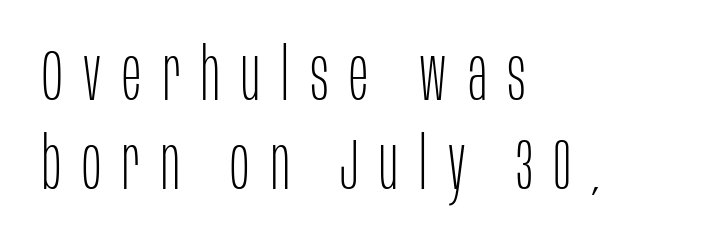
Q: Is the text bold? A: No.
Q: Is the text italic (slanted)? A: No, it is upright.
Q: Is the typeface a serif or a sans-serif typeface? A: Sans-serif.
Q: Is the text underlined? A: No.
Q: How is the paragraph aligned? A: Left-aligned.
Q: Is the spacing between letters normal or unusually wide? A: Unusually wide.
Q: Width (condensed, normal, or wide)? A: Condensed.
Q: Stroke contrast? A: Low.
Q: x-height? A: Large.
Q: Monospaced? A: No.
